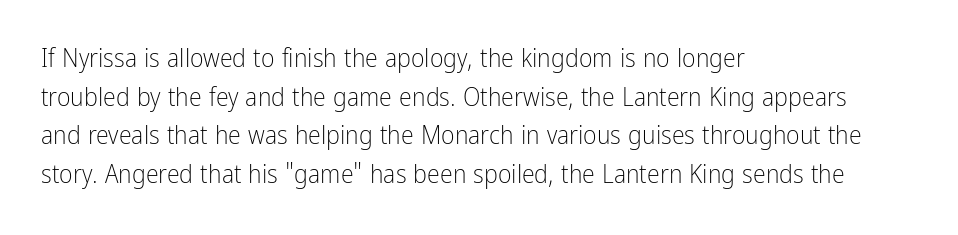
Q: Is the text bold? A: No.
Q: Is the text italic (slanted)? A: No, it is upright.
Q: Is the text underlined? A: No.
Q: How is the paragraph aligned? A: Left-aligned.
Q: Is the spacing between letters normal or unusually wide? A: Normal.
Q: Is the spacing between lines tight, normal or loose? A: Normal.
